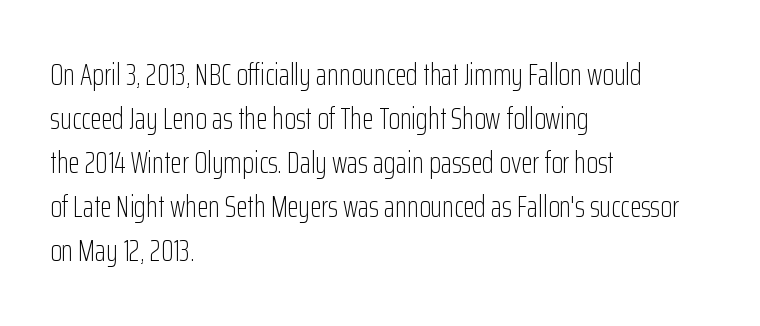
The letters stand straight up with perfectly vertical stems. Every row of glyphs begins at an identical x-position on the left. Do the characters align in a grid? No, the font is proportional. Default kerning and tracking; the words read as compact shapes. The foot of each line stays bare and open.
